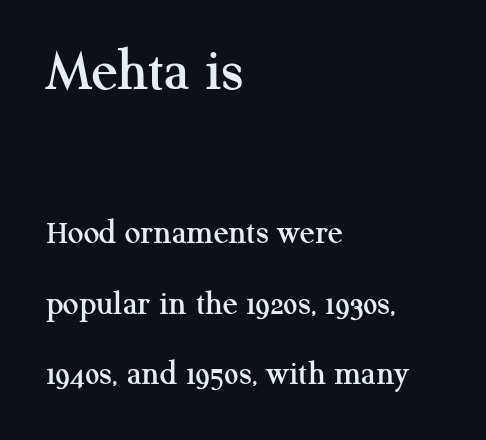
The image shows 61 px serif type, upright; set left-aligned, loose line spacing (2.02x), normal letter spacing, not underlined; the first (top) block is 1.74x larger; medium stroke contrast and a medium x-height.
